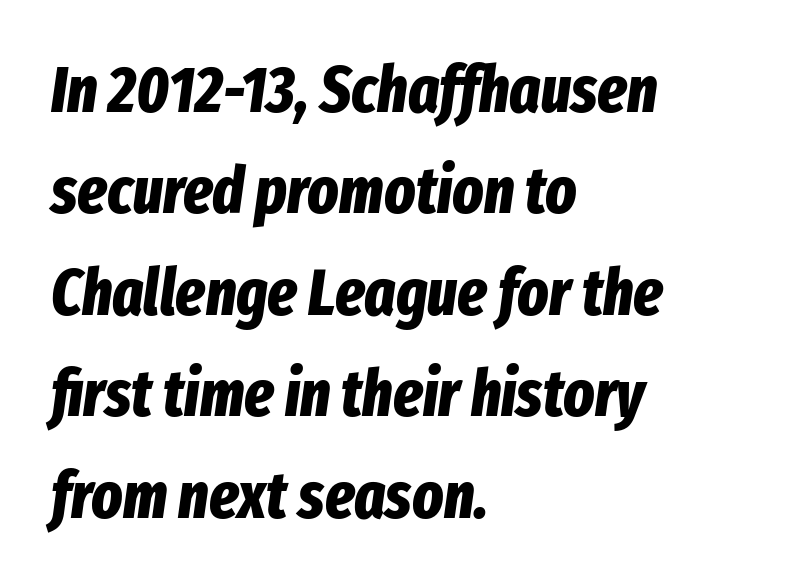
The specimen reads as italic at a glance. Anything drawn beneath the words? Only blank space. There is no visible air inserted between adjacent glyphs. Character widths vary here, with narrow letters taking less room than wide ones. The glyphs have the mass of a bold cut.
